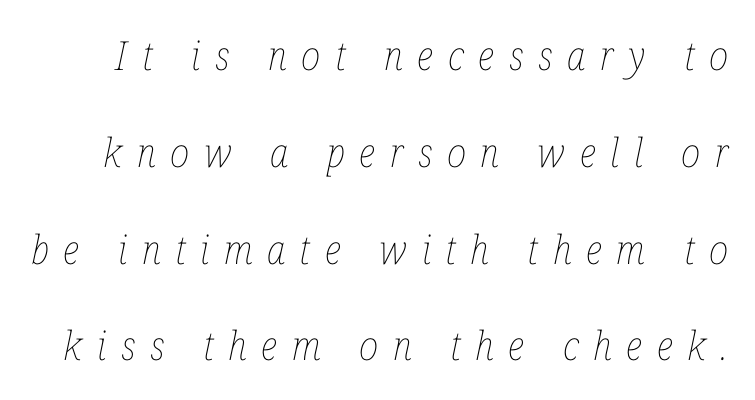
{"italic": "yes", "lean": "right", "slant_degrees": 12, "bold": "no", "weight": "thin", "width": "condensed", "stroke_contrast": "low", "x_height": "medium", "monospaced": "no", "underline": "no", "line_spacing": "loose", "line_spacing_ratio": 2.42, "letter_spacing": "wide", "letter_spacing_em": 0.36, "glyph_px": 40}
